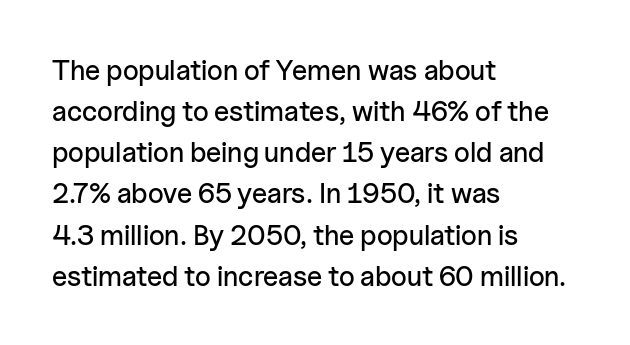
The image shows 28 px sans-serif type, upright; set left-aligned, normal line spacing (1.47x), normal letter spacing, not underlined; low stroke contrast and a medium x-height.
